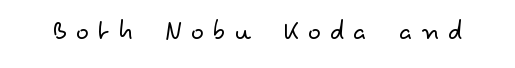
Type style note: lacks serifs. Do the characters align in a grid? No, the font is proportional. This sample uses an upright cut, with every glyph sitting square on the baseline. The specimen omits any rule beneath the text block's lines. Think standard paragraph weight, or any step lighter than that. The letters are spread apart with noticeably loose tracking.
